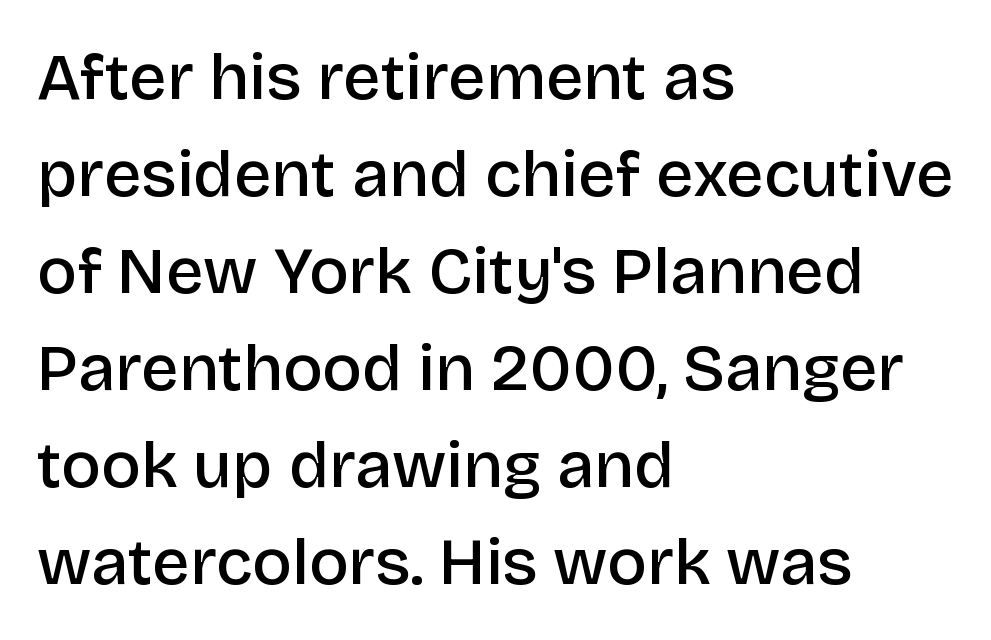
The image shows 66 px semibold sans-serif type, upright; set left-aligned, normal line spacing (1.47x), normal letter spacing, not underlined; low stroke contrast and a large x-height.
